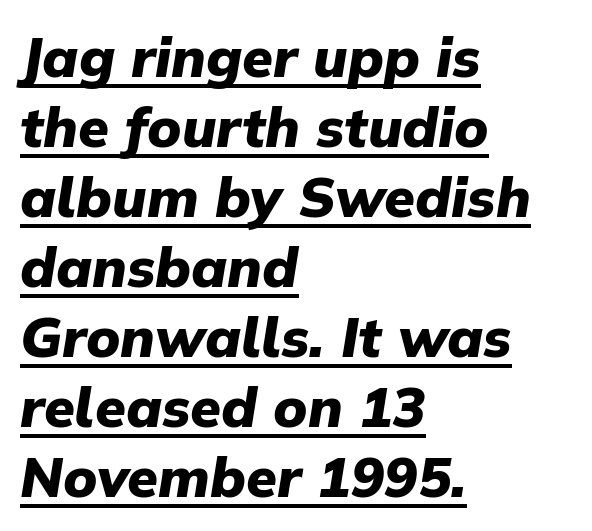
The image shows 56 px heavy type, italic (leaning right); set left-aligned, normal line spacing (1.25x), normal letter spacing, underlined; low stroke contrast and a medium x-height.
